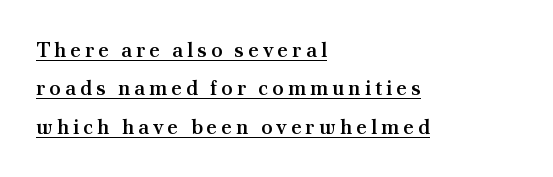
The image shows 21 px text type, upright; set left-aligned, line spacing 1.83x, underlined.
